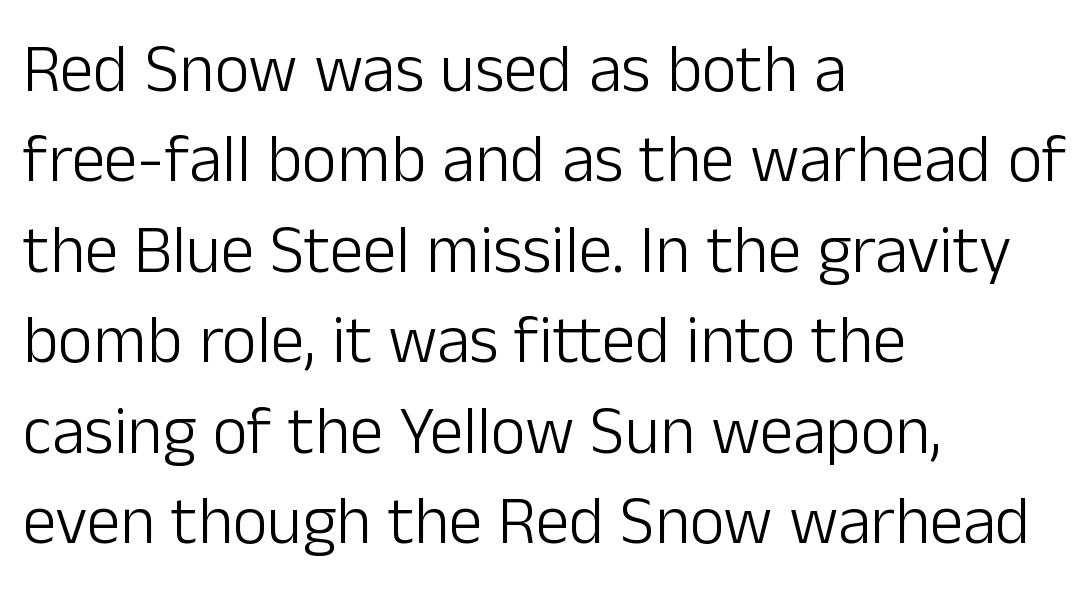
Q: Is the text bold? A: No.
Q: Is the text italic (slanted)? A: No, it is upright.
Q: Is the typeface a serif or a sans-serif typeface? A: Sans-serif.
Q: Is the text underlined? A: No.
Q: How is the paragraph aligned? A: Left-aligned.
Q: Is the spacing between letters normal or unusually wide? A: Normal.
Q: Is the spacing between lines tight, normal or loose? A: Normal.
Q: Width (condensed, normal, or wide)? A: Normal.
Q: Stroke contrast? A: Low.
Q: x-height? A: Medium.
Q: Monospaced? A: No.
